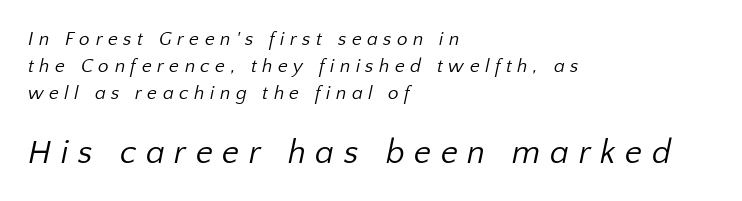
The image shows 33 px regular-weight sans-serif type; set left-aligned, normal line spacing (1.42x), unusually wide letter spacing (+0.29 em), not underlined; the second (bottom) block is 1.74x larger; low stroke contrast and a medium x-height.
